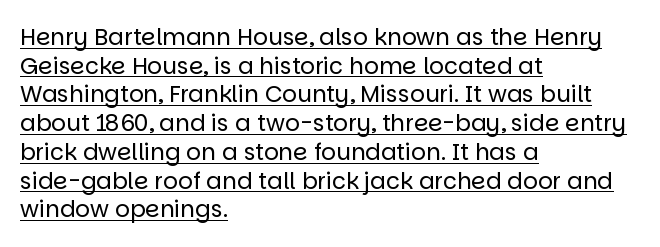
Q: Is the text bold? A: No.
Q: Is the text italic (slanted)? A: No, it is upright.
Q: Is the text underlined? A: Yes.
Q: How is the paragraph aligned? A: Left-aligned.
Q: Is the spacing between letters normal or unusually wide? A: Normal.
Q: Is the spacing between lines tight, normal or loose? A: Normal.
